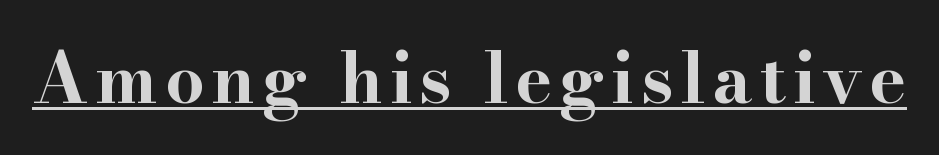
{"serif": "yes", "italic": "no", "bold": "yes", "weight": "bold", "width": "wide", "stroke_contrast": "high", "x_height": "small", "monospaced": "no", "underline": "yes", "glyph_px": 70}
